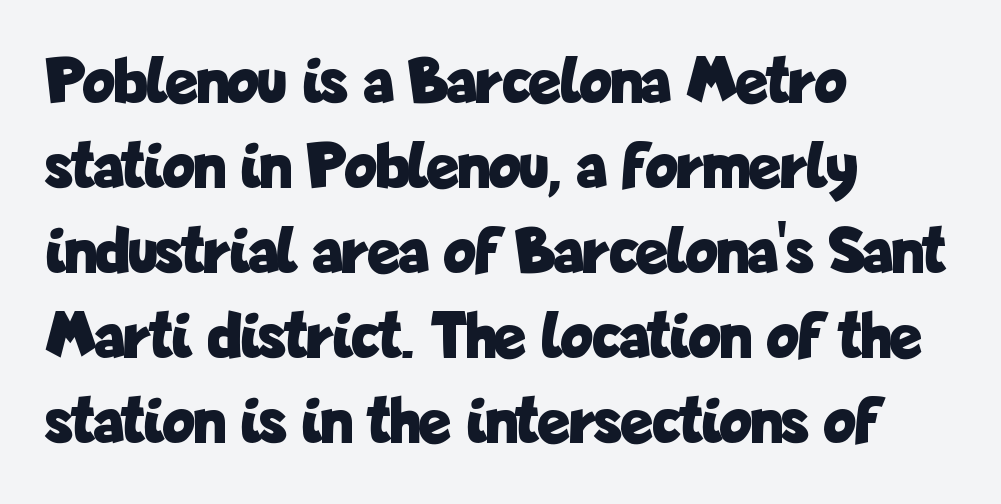
Decoration check: the copy has no underline. Leading: standard. Think of a printed novel: that variable character pitch is what you see here. Each word holds together tightly as a unit, with standard inter-letter gaps.
